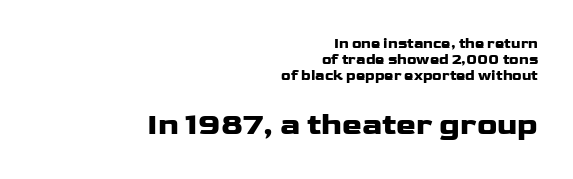
Q: Is the text bold? A: Yes.
Q: Is the text italic (slanted)? A: No, it is upright.
Q: Is the typeface a serif or a sans-serif typeface? A: Sans-serif.
Q: Is the text underlined? A: No.
Q: How is the paragraph aligned? A: Right-aligned.
Q: Is the spacing between letters normal or unusually wide? A: Normal.
Q: Is the spacing between lines tight, normal or loose? A: Tight.
Q: Which block of text is set in a larger size, the first (top) or the second (bottom)? A: The second (bottom) one.
Q: Width (condensed, normal, or wide)? A: Wide.
Q: Stroke contrast? A: Low.
Q: x-height? A: Medium.
Q: Monospaced? A: No.
